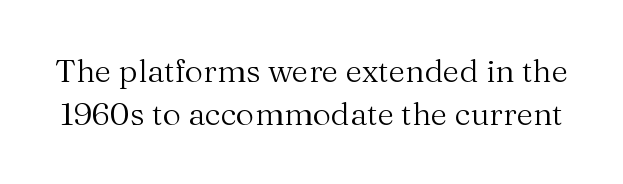
The image shows 32 px regular-weight serif type, upright; set normal line spacing (1.34x), normal letter spacing, not underlined; medium stroke contrast and a medium x-height.
